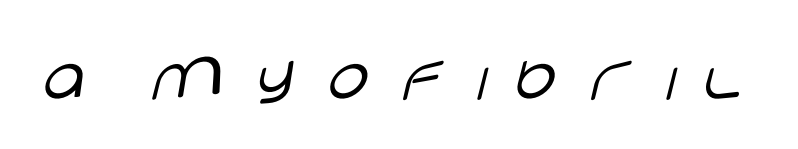
{"serif": "no", "bold": "no", "weight": "light", "width": "wide", "stroke_contrast": "low", "x_height": "large", "monospaced": "no", "underline": "no", "letter_spacing": "wide", "letter_spacing_em": 0.29, "glyph_px": 76}
